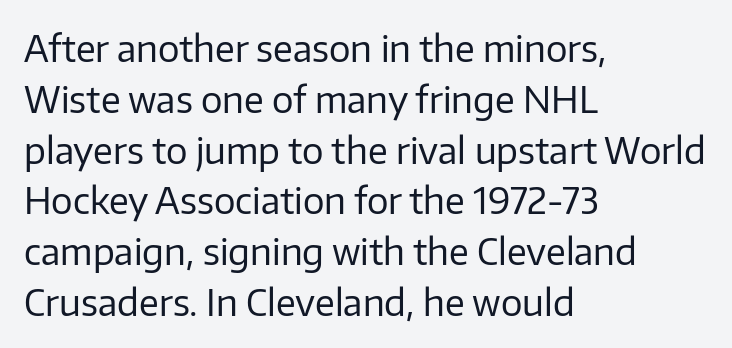
{"serif": "no", "italic": "no", "bold": "no", "weight": "regular", "width": "normal", "stroke_contrast": "low", "x_height": "medium", "monospaced": "no", "underline": "no", "align": "left", "line_spacing": "normal", "line_spacing_ratio": 1.41, "letter_spacing": "normal", "letter_spacing_em": 0.0, "glyph_px": 36}
